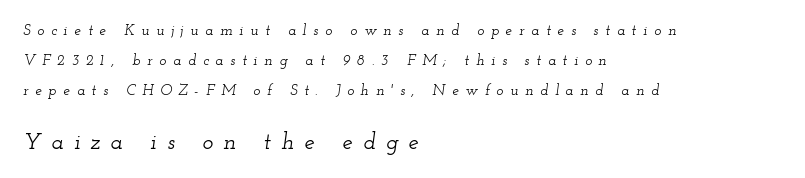
Q: Is the text italic (slanted)? A: Yes, it leans right by about 12 degrees.
Q: Is the text underlined? A: No.
Q: How is the paragraph aligned? A: Left-aligned.
Q: Is the spacing between letters normal or unusually wide? A: Unusually wide.
Q: Is the spacing between lines tight, normal or loose? A: Loose.
Q: Which block of text is set in a larger size, the first (top) or the second (bottom)? A: The second (bottom) one.
